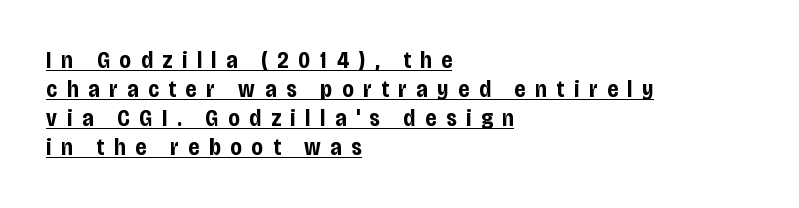
Q: Is the text bold? A: Yes.
Q: Is the text italic (slanted)? A: No, it is upright.
Q: Is the text underlined? A: Yes.
Q: How is the paragraph aligned? A: Left-aligned.
Q: Is the spacing between letters normal or unusually wide? A: Unusually wide.
Q: Is the spacing between lines tight, normal or loose? A: Normal.
